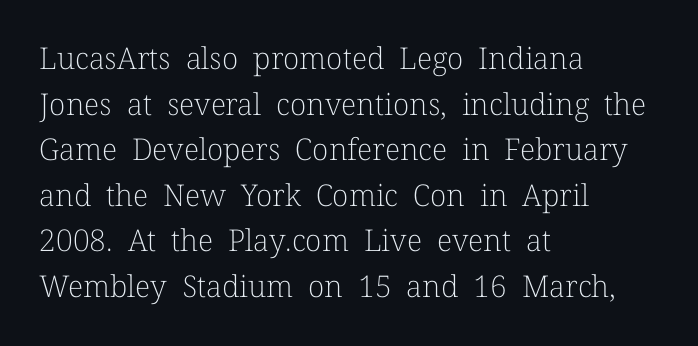
Q: Is the text bold? A: No.
Q: Is the text italic (slanted)? A: No, it is upright.
Q: Is the typeface a serif or a sans-serif typeface? A: Serif.
Q: Is the text underlined? A: No.
Q: How is the paragraph aligned? A: Left-aligned.
Q: Is the spacing between letters normal or unusually wide? A: Normal.
Q: Is the spacing between lines tight, normal or loose? A: Normal.
Q: Width (condensed, normal, or wide)? A: Normal.
Q: Stroke contrast? A: Low.
Q: x-height? A: Medium.
Q: Monospaced? A: No.
